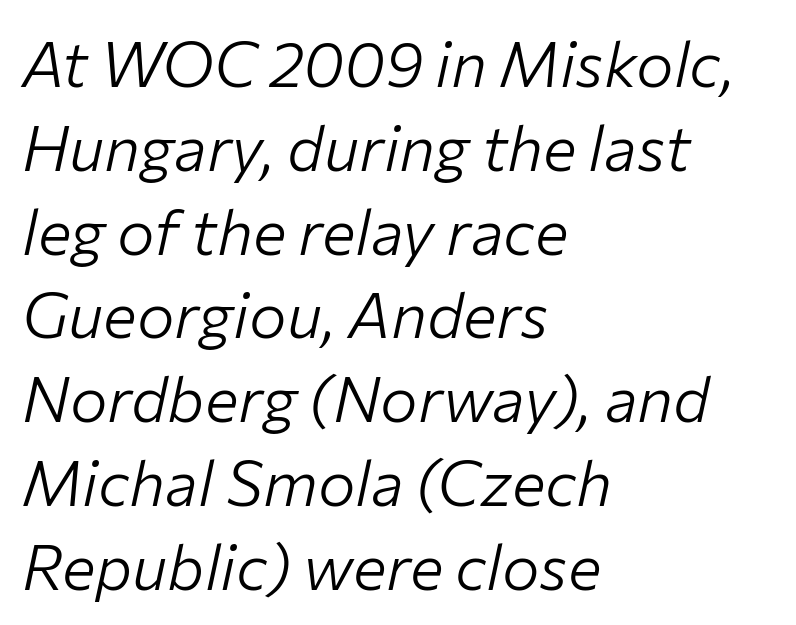
The specimen reads as italic at a glance. The rendering keeps characters at their native spacing. What's the leading like? Ordinary, nothing unusual. Does the copy run flush right? No — it runs flush left. Ink coverage per letter is moderate at most. The glyphs are unaccompanied by any horizontal stroke below them.
